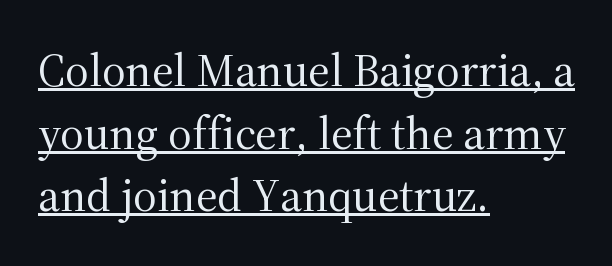
Short and long lines alike share a common starting point at left. Spacing verdict: proportional, widths tailored to each character. A typographer would call this underscored text. The letterforms sit at book weight or below. The typeface chosen for these lines features serifs.
